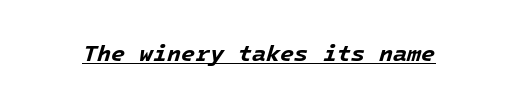
Q: Is the text bold? A: Yes.
Q: Is the text italic (slanted)? A: Yes, it leans right by about 16 degrees.
Q: Is the text underlined? A: Yes.
Q: Is the spacing between letters normal or unusually wide? A: Normal.
